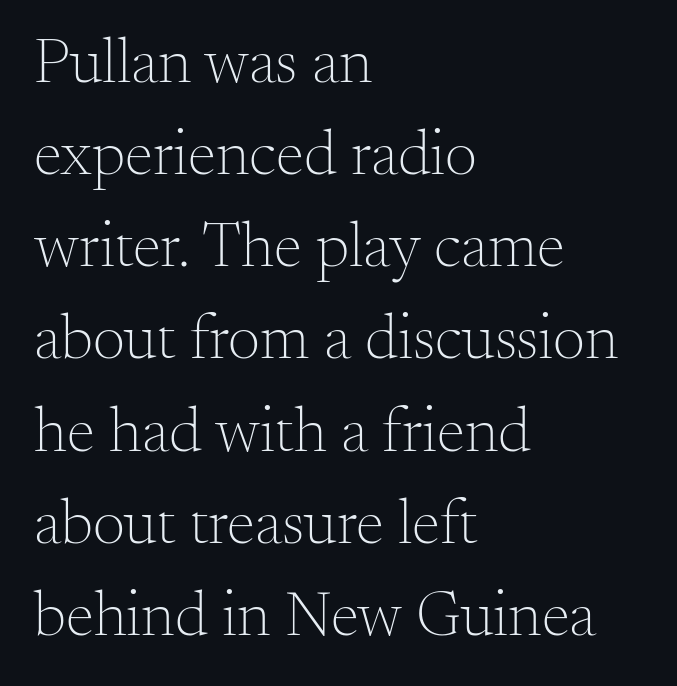
The image shows 64 px light serif type, upright; set left-aligned, normal line spacing (1.44x), normal letter spacing, not underlined; medium stroke contrast and a small x-height.
